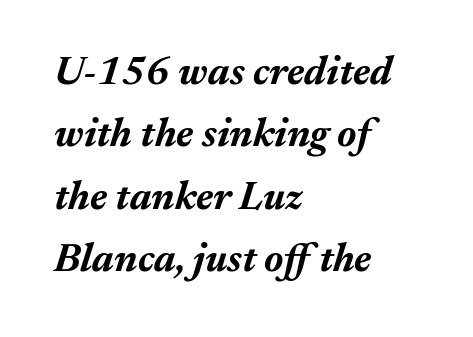
Q: Is the text bold? A: Yes.
Q: Is the text italic (slanted)? A: Yes, it leans right by about 17 degrees.
Q: Is the text underlined? A: No.
Q: How is the paragraph aligned? A: Left-aligned.
Q: Is the spacing between letters normal or unusually wide? A: Normal.
Q: Is the spacing between lines tight, normal or loose? A: Normal.
Q: Width (condensed, normal, or wide)? A: Normal.
Q: Stroke contrast? A: Medium.
Q: x-height? A: Medium.
Q: Monospaced? A: No.
